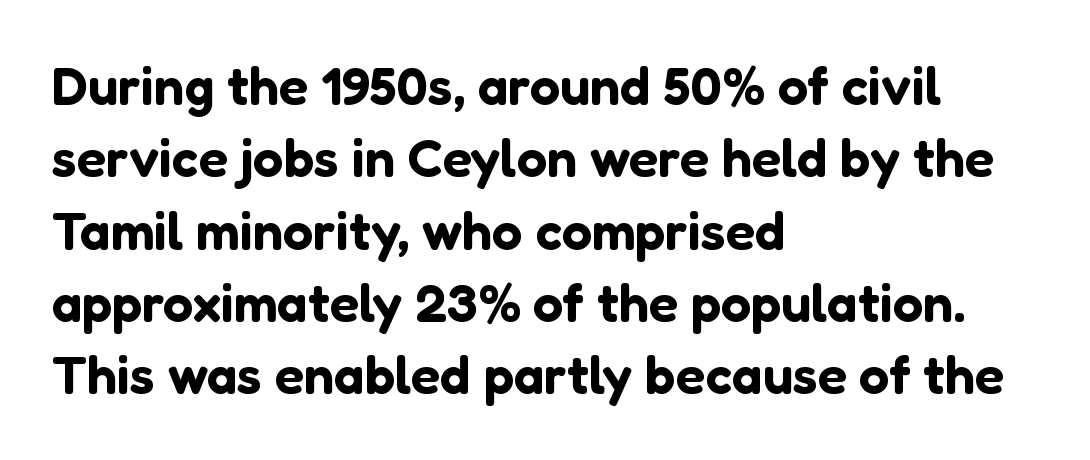
{"serif": "no", "italic": "no", "width": "normal", "stroke_contrast": "low", "x_height": "medium", "monospaced": "no", "underline": "no", "align": "left", "line_spacing": "normal", "line_spacing_ratio": 1.34, "letter_spacing": "normal", "letter_spacing_em": 0.0, "glyph_px": 54}
